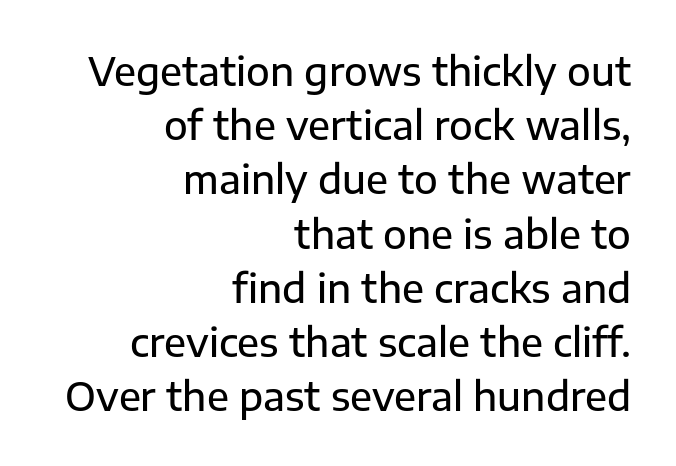
Q: Is the text italic (slanted)? A: No, it is upright.
Q: Is the typeface a serif or a sans-serif typeface? A: Sans-serif.
Q: Is the text underlined? A: No.
Q: How is the paragraph aligned? A: Right-aligned.
Q: Is the spacing between letters normal or unusually wide? A: Normal.
Q: Is the spacing between lines tight, normal or loose? A: Normal.
Q: Width (condensed, normal, or wide)? A: Normal.
Q: Stroke contrast? A: Low.
Q: x-height? A: Medium.
Q: Monospaced? A: No.
